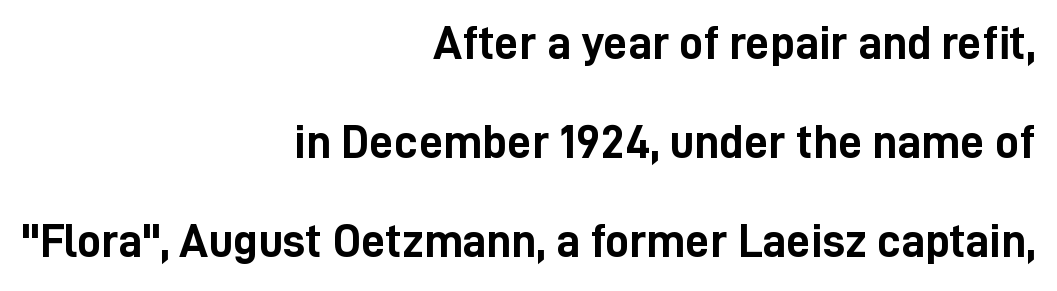
The image shows 48 px semibold, condensed sans-serif type, upright; set right-aligned, loose line spacing (2.06x), normal letter spacing, not underlined; low stroke contrast and a medium x-height.
